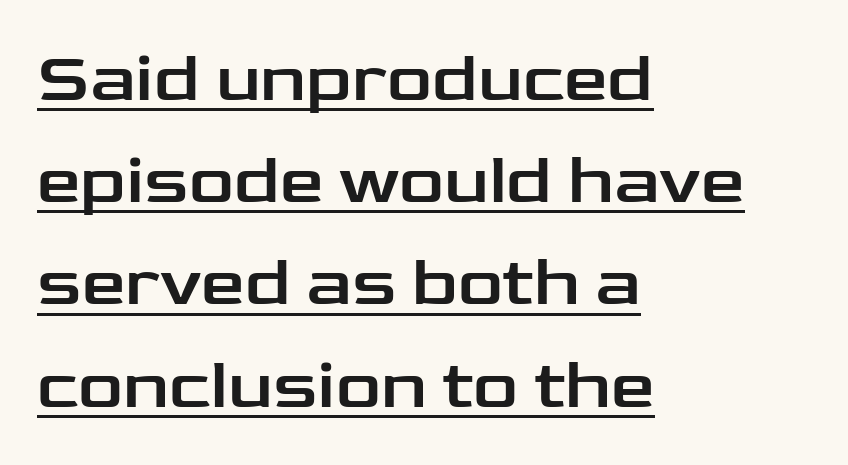
Q: Is the text italic (slanted)? A: No, it is upright.
Q: Is the typeface a serif or a sans-serif typeface? A: Sans-serif.
Q: Is the text underlined? A: Yes.
Q: How is the paragraph aligned? A: Left-aligned.
Q: Is the spacing between letters normal or unusually wide? A: Normal.
Q: Is the spacing between lines tight, normal or loose? A: Normal.
Q: Width (condensed, normal, or wide)? A: Wide.
Q: Stroke contrast? A: Low.
Q: x-height? A: Medium.
Q: Monospaced? A: No.
